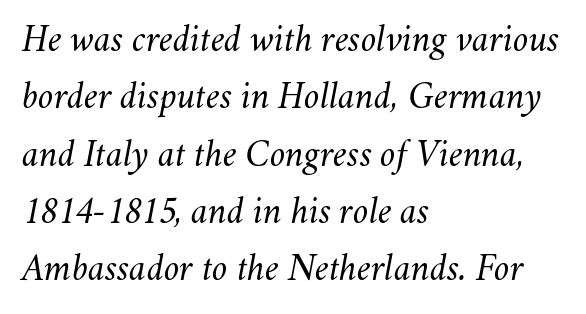
The image shows 39 px light type, italic (leaning right); set left-aligned, normal line spacing (1.47x), normal letter spacing, not underlined; medium stroke contrast and a small x-height.
